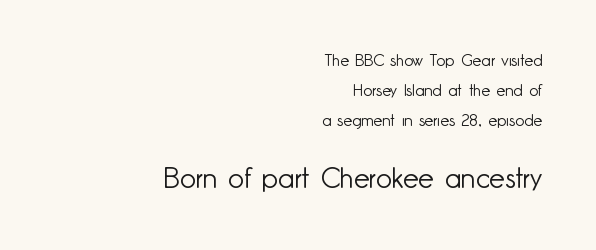
{"serif": "no", "italic": "no", "bold": "no", "weight": "light", "width": "normal", "stroke_contrast": "low", "x_height": "small", "monospaced": "no", "underline": "no", "align": "right", "line_spacing_ratio": 1.89, "letter_spacing": "normal", "letter_spacing_em": 0.0, "larger_block": "second", "size_ratio": 1.75, "glyph_px": 28}
